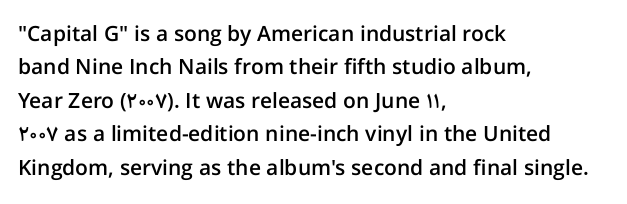
Typographic density is moderately raised because the face is semibold. Letter spacing: default. Vertically, the passage feels balanced, rows spaced as you'd expect. In terms of posture, this sample is upright. These lines stack with their left ends in a neat column.
